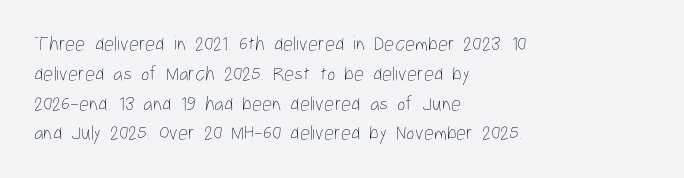
Rule under the text: the space is simply empty. Upright lettering throughout. This rendering leaves character spacing at its baseline value. If you drew a ruler down the left edge, every line would touch it. Is there much room between lines? A standard amount, neither cramped nor airy. This reads as an unemphasized weight, regular at the heaviest.
